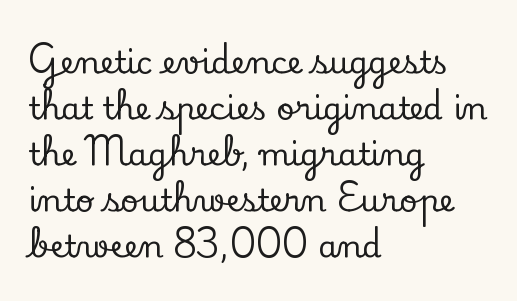
{"serif": "yes", "italic": "no", "width": "normal", "stroke_contrast": "low", "x_height": "small", "monospaced": "no", "underline": "no", "align": "left", "line_spacing": "normal", "line_spacing_ratio": 1.48, "letter_spacing": "normal", "letter_spacing_em": 0.0, "glyph_px": 31}
